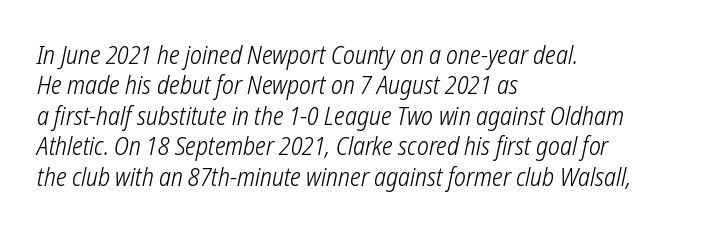
The letters look calm and open, with moderate or lighter stems. Does extra space separate the letters? No, they use regular spacing. Rule under the text: the space is simply empty. Left-aligned paragraph, ragged on the right.
